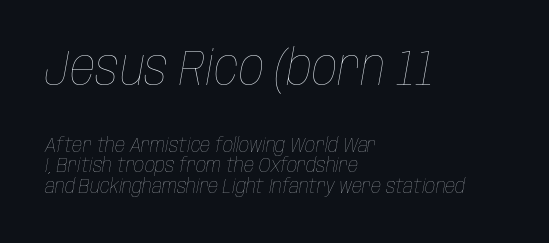
Q: Is the text bold? A: No.
Q: Is the text italic (slanted)? A: Yes, it leans right by about 10 degrees.
Q: Is the text underlined? A: No.
Q: How is the paragraph aligned? A: Left-aligned.
Q: Is the spacing between letters normal or unusually wide? A: Normal.
Q: Is the spacing between lines tight, normal or loose? A: Tight.
Q: Which block of text is set in a larger size, the first (top) or the second (bottom)? A: The first (top) one.
Q: Width (condensed, normal, or wide)? A: Condensed.
Q: Stroke contrast? A: Low.
Q: x-height? A: Large.
Q: Monospaced? A: No.
